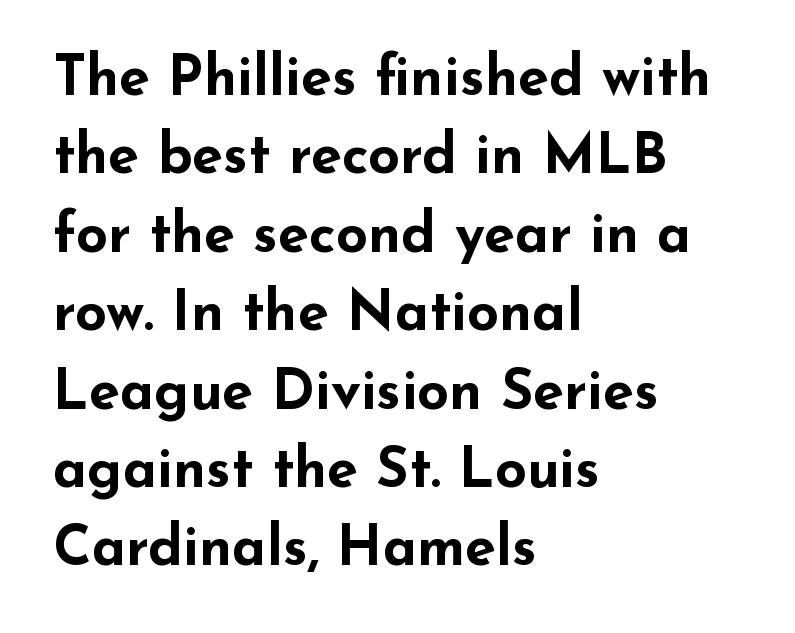
The image shows 56 px bold, wide sans-serif type, upright; set left-aligned, normal line spacing (1.4x), normal letter spacing, not underlined; low stroke contrast and a small x-height.
